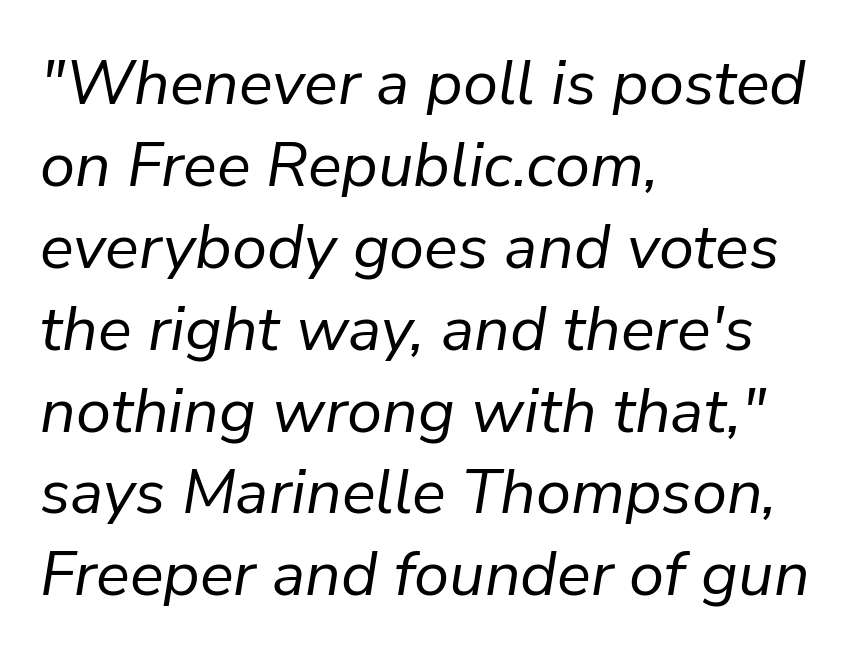
Every character sits at an angle, as italics do. Is this a fixed-width face? No — the glyphs have proportional, varying widths. Does extra space separate the letters? No, they use regular spacing. Unmarked baselines from the first word to the last. The passage shown is not bold in any degree.
